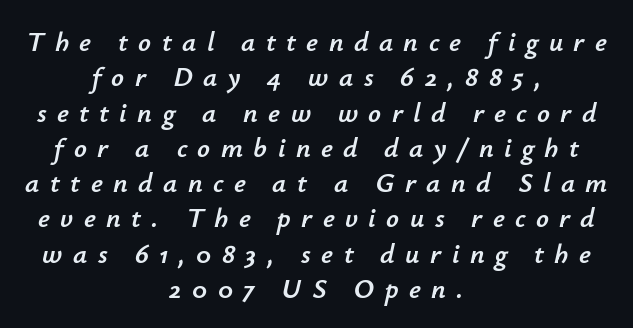
Q: Is the text italic (slanted)? A: Yes, it leans right by about 12 degrees.
Q: Is the text underlined? A: No.
Q: How is the paragraph aligned? A: Centered.
Q: Is the spacing between letters normal or unusually wide? A: Unusually wide.
Q: Is the spacing between lines tight, normal or loose? A: Normal.
Q: Width (condensed, normal, or wide)? A: Normal.
Q: Stroke contrast? A: Low.
Q: x-height? A: Small.
Q: Monospaced? A: No.
